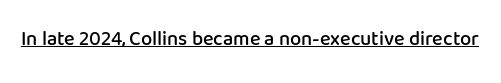
{"italic": "no", "bold": "semi", "underline": "yes", "letter_spacing": "normal", "letter_spacing_em": 0.0, "glyph_px": 20}
